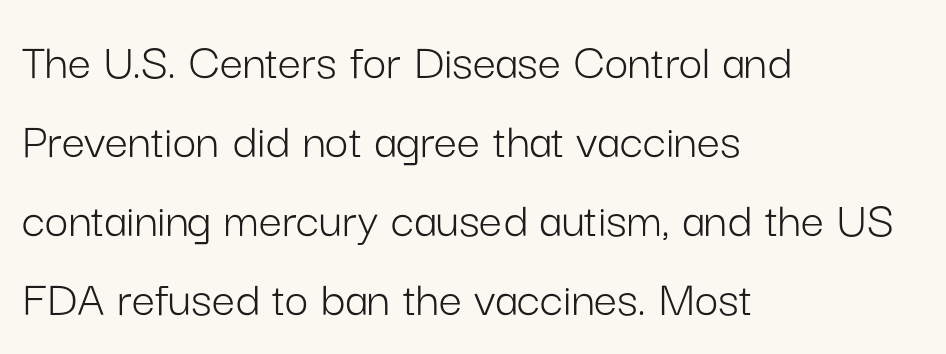
Q: Is the text bold? A: No.
Q: Is the text italic (slanted)? A: No, it is upright.
Q: Is the typeface a serif or a sans-serif typeface? A: Sans-serif.
Q: Is the text underlined? A: No.
Q: How is the paragraph aligned? A: Left-aligned.
Q: Is the spacing between letters normal or unusually wide? A: Normal.
Q: Is the spacing between lines tight, normal or loose? A: Normal.
Q: Width (condensed, normal, or wide)? A: Normal.
Q: Stroke contrast? A: Low.
Q: x-height? A: Medium.
Q: Monospaced? A: No.
